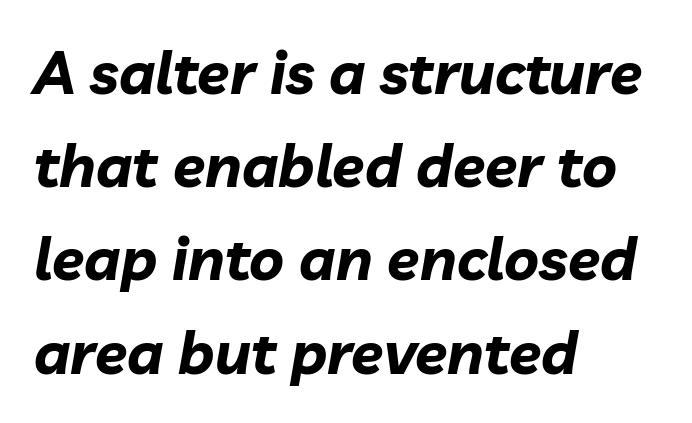
Q: Is the text bold? A: Yes.
Q: Is the text italic (slanted)? A: Yes, it leans right by about 10 degrees.
Q: Is the text underlined? A: No.
Q: How is the paragraph aligned? A: Left-aligned.
Q: Is the spacing between letters normal or unusually wide? A: Normal.
Q: Is the spacing between lines tight, normal or loose? A: Normal.
Q: Width (condensed, normal, or wide)? A: Normal.
Q: Stroke contrast? A: Low.
Q: x-height? A: Medium.
Q: Monospaced? A: No.
